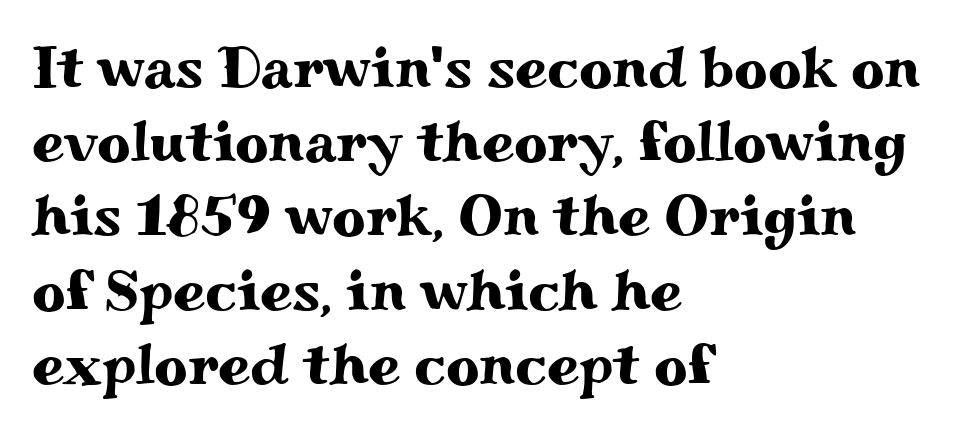
These lines are rendered in a variable-pitch font. Yep, those are serifs on the letters. Rule under the text: the space is simply empty. In terms of leading, this rendering sits right in the middle. Does the copy run flush right? No — it runs flush left.
